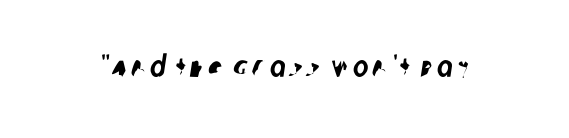
The image shows 29 px condensed sans-serif type; set not underlined; low stroke contrast and a large x-height.
